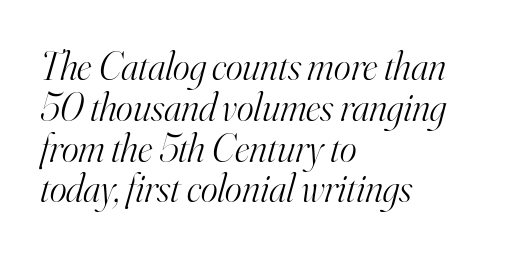
The image shows 40 px light serif type, italic (leaning right); set left-aligned, tight line spacing (1.02x), normal letter spacing, not underlined; high stroke contrast and a small x-height.
